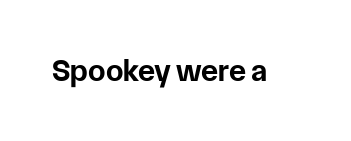
The image shows 31 px bold sans-serif type, upright; set normal letter spacing, not underlined; low stroke contrast and a medium x-height.
